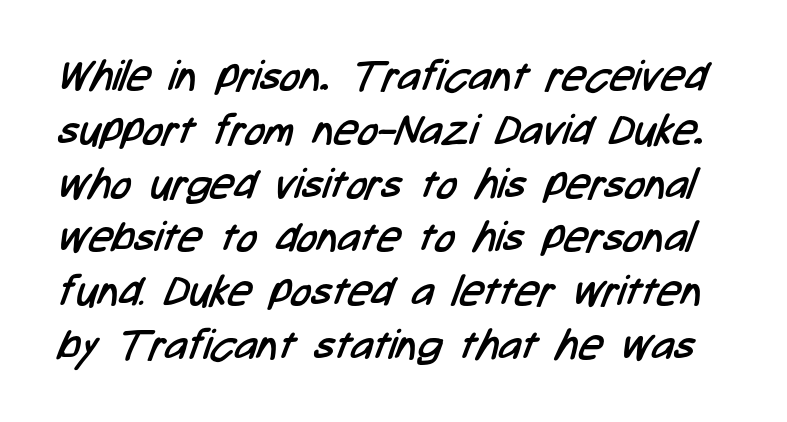
{"serif": "no", "bold": "no", "weight": "regular", "width": "condensed", "stroke_contrast": "low", "x_height": "medium", "monospaced": "no", "underline": "no", "line_spacing": "normal", "line_spacing_ratio": 1.28, "letter_spacing": "normal", "letter_spacing_em": 0.0, "glyph_px": 42}
